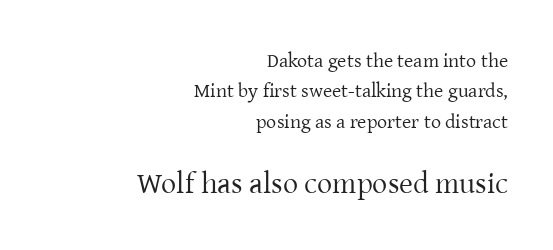
Q: Is the text bold? A: No.
Q: Is the text italic (slanted)? A: No, it is upright.
Q: Is the typeface a serif or a sans-serif typeface? A: Serif.
Q: Is the text underlined? A: No.
Q: How is the paragraph aligned? A: Right-aligned.
Q: Is the spacing between letters normal or unusually wide? A: Normal.
Q: Is the spacing between lines tight, normal or loose? A: Normal.
Q: Which block of text is set in a larger size, the first (top) or the second (bottom)? A: The second (bottom) one.
Q: Width (condensed, normal, or wide)? A: Normal.
Q: Stroke contrast? A: Low.
Q: x-height? A: Medium.
Q: Monospaced? A: No.
